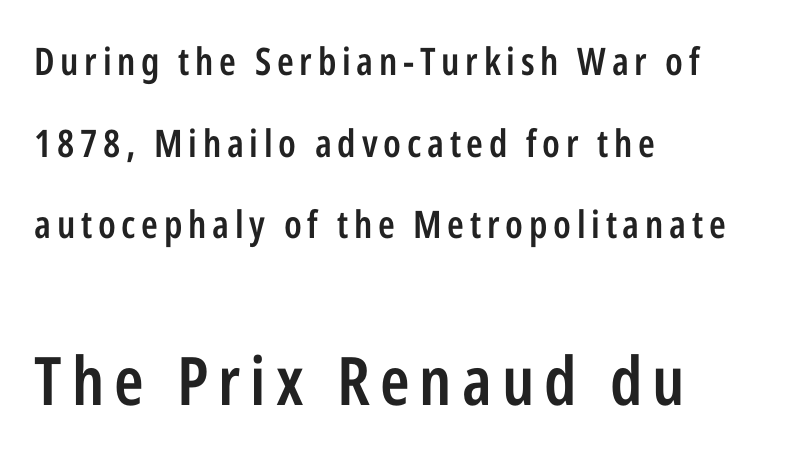
{"serif": "no", "italic": "no", "bold": "semi", "weight": "semibold", "width": "condensed", "stroke_contrast": "low", "x_height": "medium", "monospaced": "no", "underline": "no", "align": "left", "line_spacing": "loose", "line_spacing_ratio": 2.15, "larger_block": "second", "size_ratio": 1.76, "glyph_px": 67}
